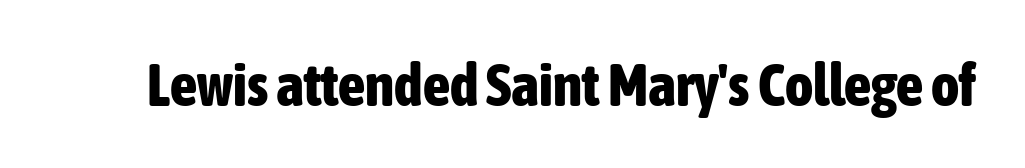
The image shows 60 px bold, condensed sans-serif type, upright; set normal letter spacing, not underlined; low stroke contrast and a medium x-height.
